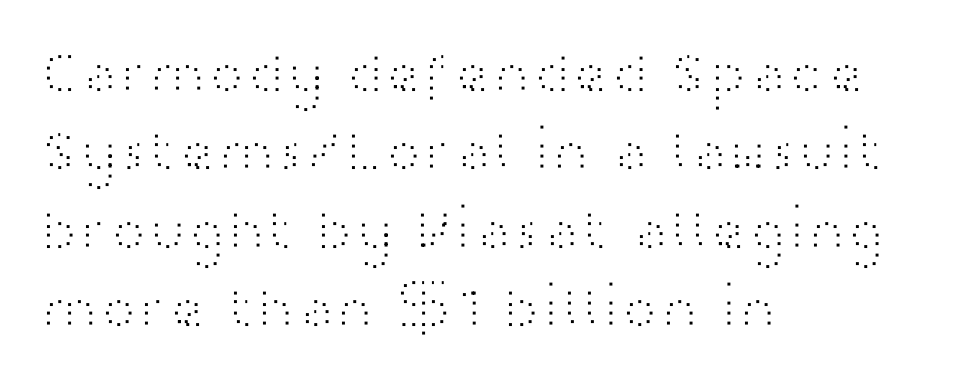
The image shows 59 px light, wide sans-serif type, upright; set left-aligned, normal line spacing (1.33x), normal letter spacing, not underlined; high stroke contrast and a medium x-height.
